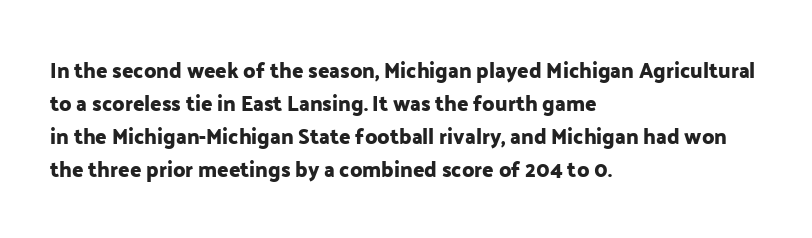
Q: Is the text italic (slanted)? A: No, it is upright.
Q: Is the text underlined? A: No.
Q: How is the paragraph aligned? A: Left-aligned.
Q: Is the spacing between letters normal or unusually wide? A: Normal.
Q: Is the spacing between lines tight, normal or loose? A: Normal.
